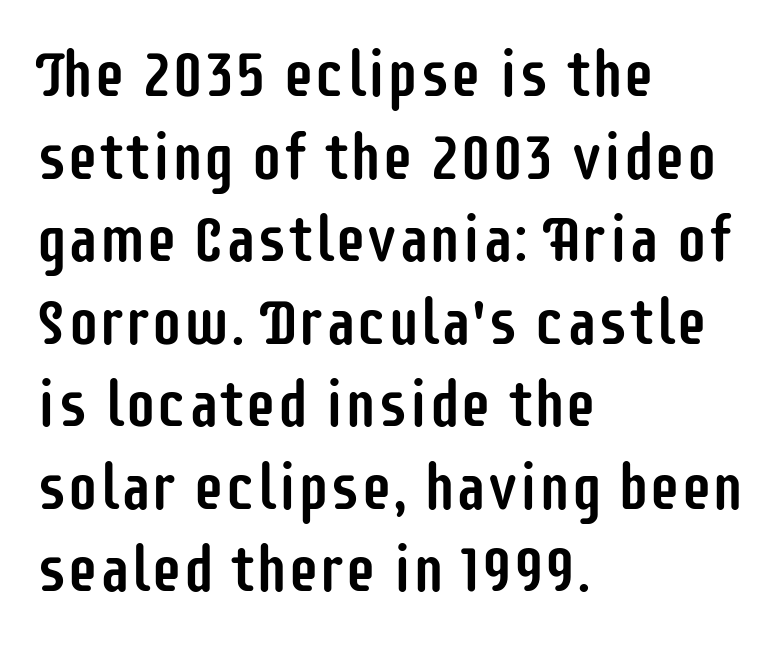
Unlike a traditional serif, this face leaves its strokes unadorned. The baseline area is clear. The block of text has a typical density, with ordinary space between rows. The compositor pushed each line to the left boundary. Varying glyph widths throughout — classic text-font behaviour.
